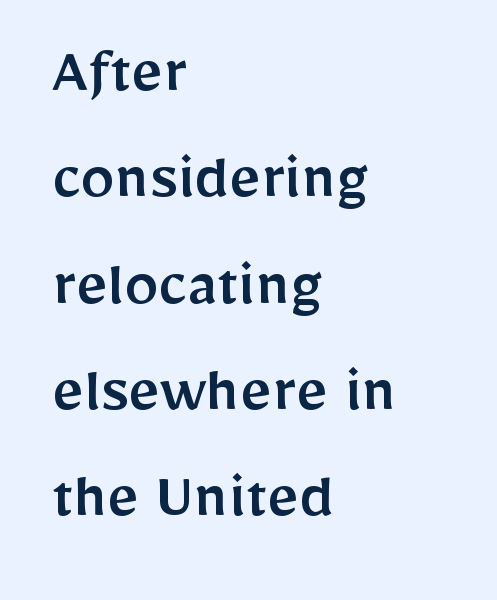
The image shows 69 px sans-serif type, upright; set left-aligned, normal line spacing (1.54x), normal letter spacing, not underlined; low stroke contrast and a medium x-height.
